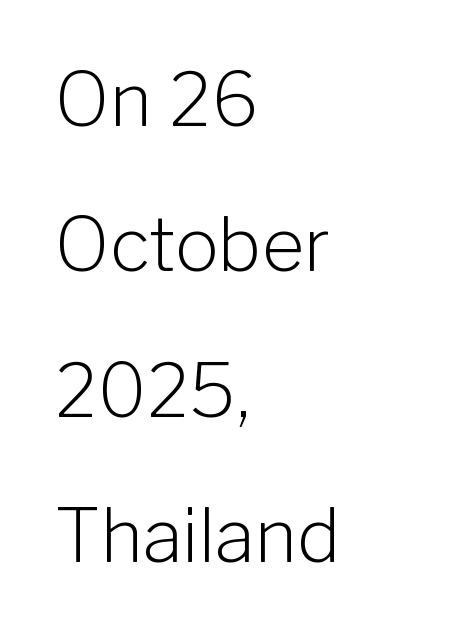
{"serif": "no", "italic": "no", "bold": "no", "weight": "light", "width": "normal", "stroke_contrast": "low", "x_height": "medium", "monospaced": "no", "underline": "no", "align": "left", "line_spacing": "loose", "line_spacing_ratio": 1.99, "letter_spacing": "normal", "letter_spacing_em": 0.0, "glyph_px": 73}
